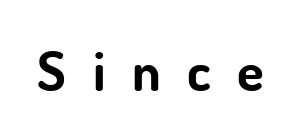
The image shows 55 px bold sans-serif type, upright; set unusually wide letter spacing (+0.48 em), not underlined; low stroke contrast and a small x-height.
